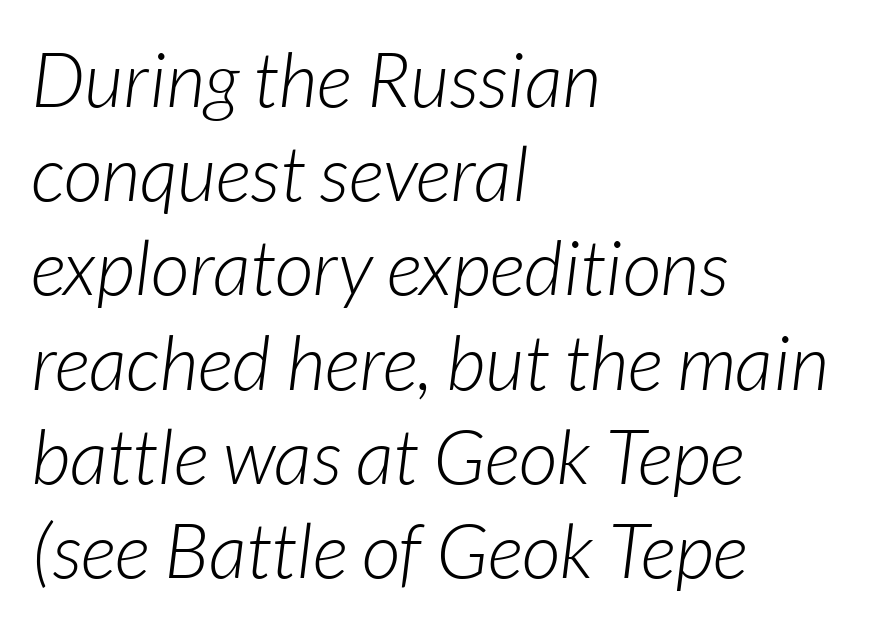
A bare baseline throughout the passage. How are the letters spaced? Ordinarily, with no added tracking. The rendering uses natural spacing where letterforms have individual widths. The letters are slanted; this is an italic face.
